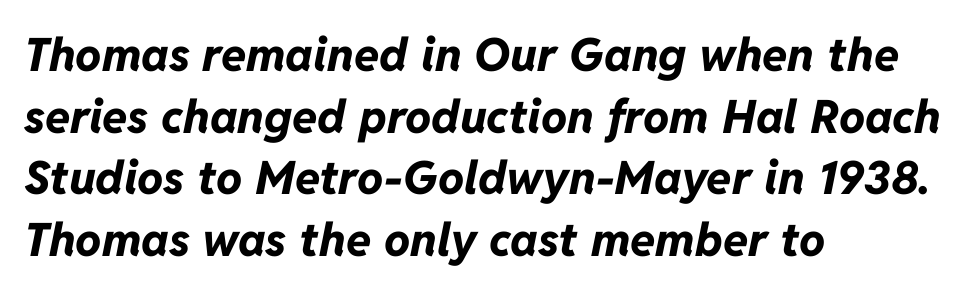
{"italic": "yes", "lean": "right", "slant_degrees": 11, "bold": "yes", "weight": "bold", "width": "normal", "stroke_contrast": "low", "x_height": "medium", "monospaced": "no", "underline": "no", "align": "left", "line_spacing": "normal", "line_spacing_ratio": 1.34, "letter_spacing": "normal", "letter_spacing_em": 0.0, "glyph_px": 46}
